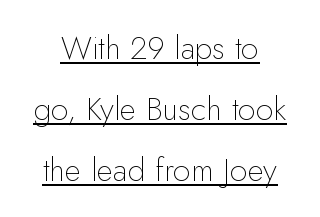
This sample is center-justified, so both line endings float freely. This is roman type, the default non-slanted kind. These lines are rendered in a variable-pitch font. Weight: not bold — regular or lighter. Baseline-to-baseline distance is far greater than the letter height. Underlining? Definitely there.
